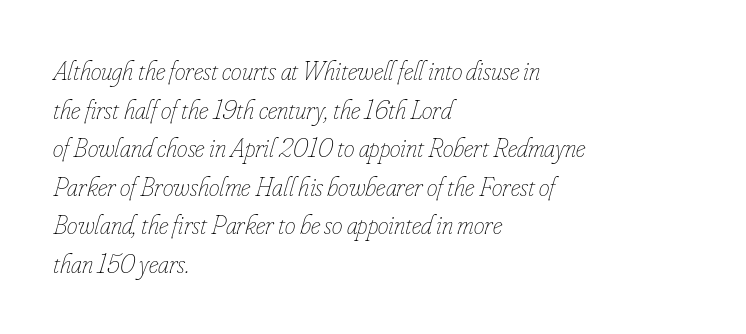
Q: Is the text bold? A: No.
Q: Is the text italic (slanted)? A: Yes, it leans right by about 16 degrees.
Q: Is the text underlined? A: No.
Q: How is the paragraph aligned? A: Left-aligned.
Q: Is the spacing between letters normal or unusually wide? A: Normal.
Q: Is the spacing between lines tight, normal or loose? A: Normal.
